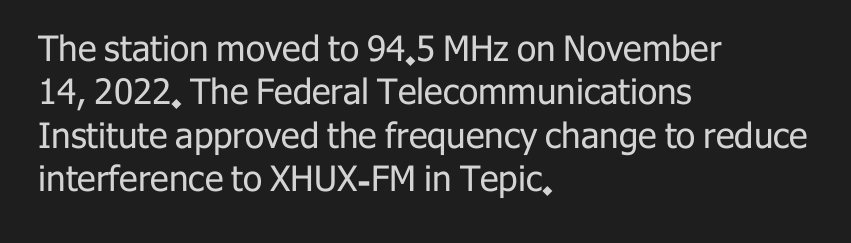
The line texture is even and compact thanks to regular tracking. Notice how the stems are strictly vertical — no italics here. Note: no serifs on the glyphs. Spacing verdict: proportional, widths tailored to each character. Has an underline been added? It has not. The text block is weighted toward the left margin, trailing off unevenly rightward.
